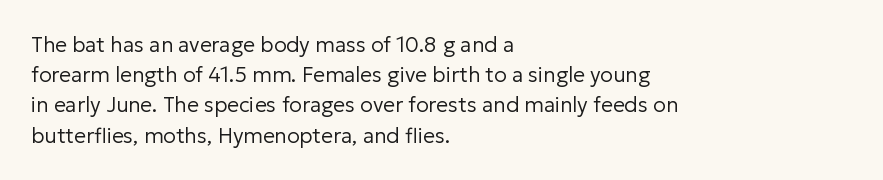
Q: Is the text bold? A: No.
Q: Is the text italic (slanted)? A: No, it is upright.
Q: Is the text underlined? A: No.
Q: How is the paragraph aligned? A: Left-aligned.
Q: Is the spacing between letters normal or unusually wide? A: Normal.
Q: Is the spacing between lines tight, normal or loose? A: Normal.
